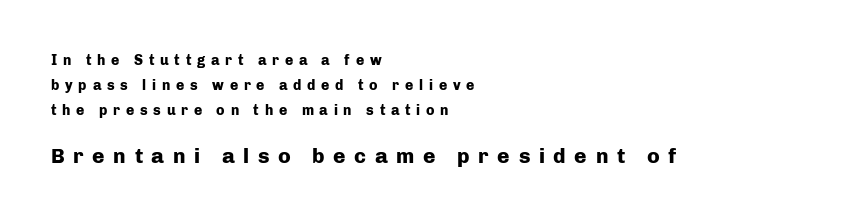
The image shows 21 px bold type, upright; set left-aligned, line spacing 1.8x, unusually wide letter spacing (+0.41 em), not underlined; the second (bottom) block is 1.5x larger.
